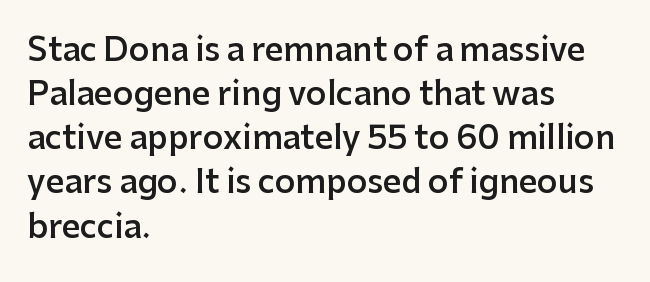
The image shows 32 px semibold sans-serif type, upright; set left-aligned, normal line spacing (1.38x), normal letter spacing, not underlined; low stroke contrast and a medium x-height.
